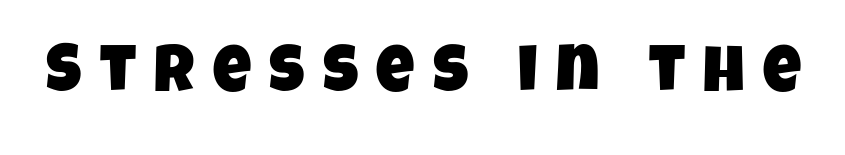
Check under the words: just untouched page. Tracking here is generous; glyphs stand well apart from one another. Looks like regular typesetting: each glyph gets only the width it needs. The typeface chosen for these lines omits serifs.
